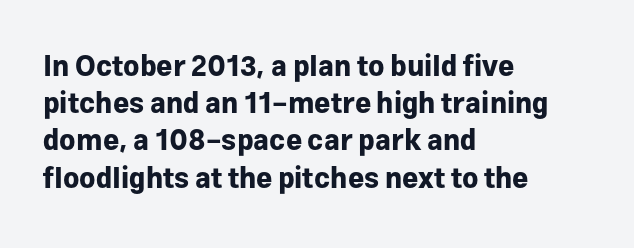
The image shows 28 px bold sans-serif type, upright; set left-aligned, normal line spacing (1.33x), normal letter spacing, not underlined; low stroke contrast and a medium x-height.
